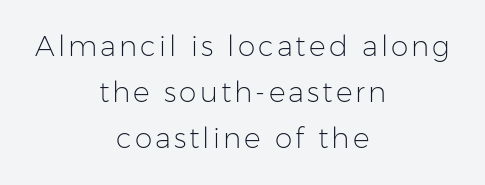
Q: Is the text bold? A: No.
Q: Is the text italic (slanted)? A: No, it is upright.
Q: Is the typeface a serif or a sans-serif typeface? A: Sans-serif.
Q: Is the text underlined? A: No.
Q: How is the paragraph aligned? A: Centered.
Q: Is the spacing between lines tight, normal or loose? A: Normal.
Q: Width (condensed, normal, or wide)? A: Normal.
Q: Stroke contrast? A: Low.
Q: x-height? A: Medium.
Q: Monospaced? A: No.
